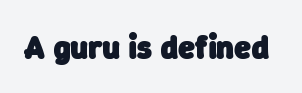
Think of a printed novel: that variable character pitch is what you see here. Set as a true bold cut, around the 700 mark. No extra tracking has been applied to these lines. Look at the bottom of the vertical strokes: they stop flat, with no serifs. Check under the words: just untouched page.
